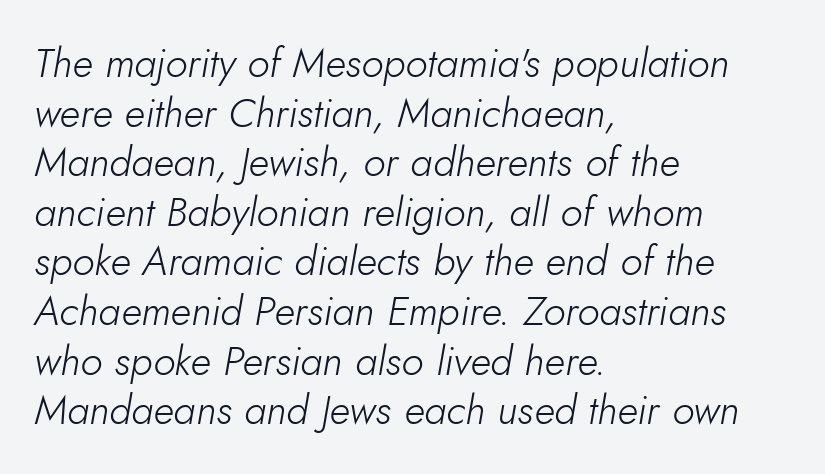
The weight tops out at a normal text grade. Here the glyphs are tracked normally, forming tight word shapes. The setting favours the left margin, as ordinary paragraphs usually do. These lines are rendered in a variable-pitch font.
